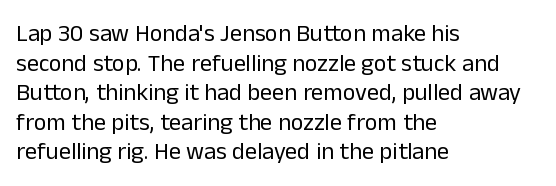
{"italic": "no", "bold": "no", "underline": "no", "align": "left", "line_spacing_ratio": 1.23, "letter_spacing": "normal", "letter_spacing_em": 0.0, "glyph_px": 24}
